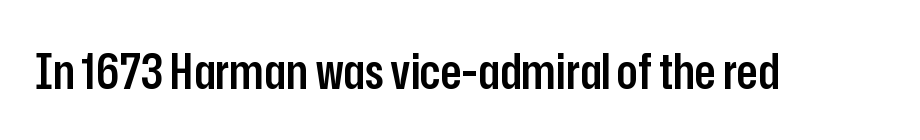
{"serif": "no", "italic": "no", "bold": "semi", "weight": "semibold", "width": "condensed", "stroke_contrast": "low", "x_height": "medium", "monospaced": "no", "underline": "no", "letter_spacing": "normal", "letter_spacing_em": 0.0, "glyph_px": 49}
